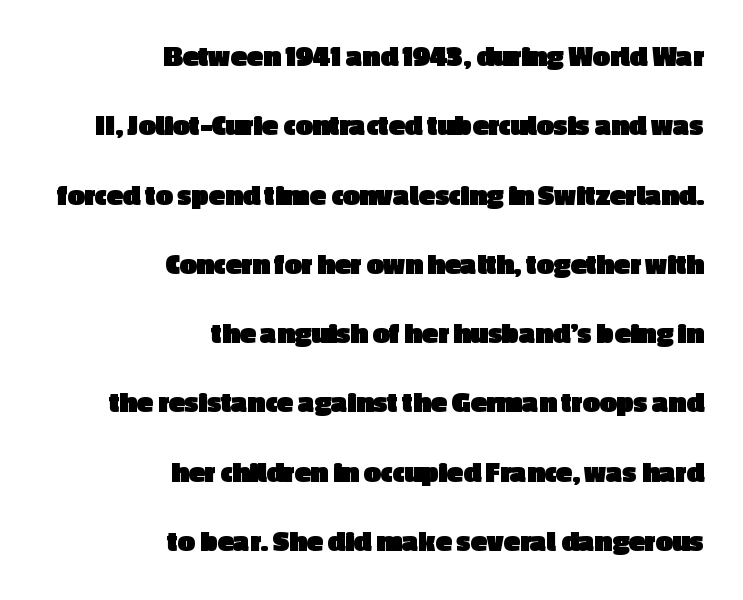
Q: Is the text bold? A: Yes.
Q: Is the text italic (slanted)? A: No, it is upright.
Q: Is the typeface a serif or a sans-serif typeface? A: Sans-serif.
Q: Is the text underlined? A: No.
Q: How is the paragraph aligned? A: Right-aligned.
Q: Is the spacing between letters normal or unusually wide? A: Normal.
Q: Is the spacing between lines tight, normal or loose? A: Loose.
Q: Width (condensed, normal, or wide)? A: Normal.
Q: x-height? A: Medium.
Q: Monospaced? A: No.
